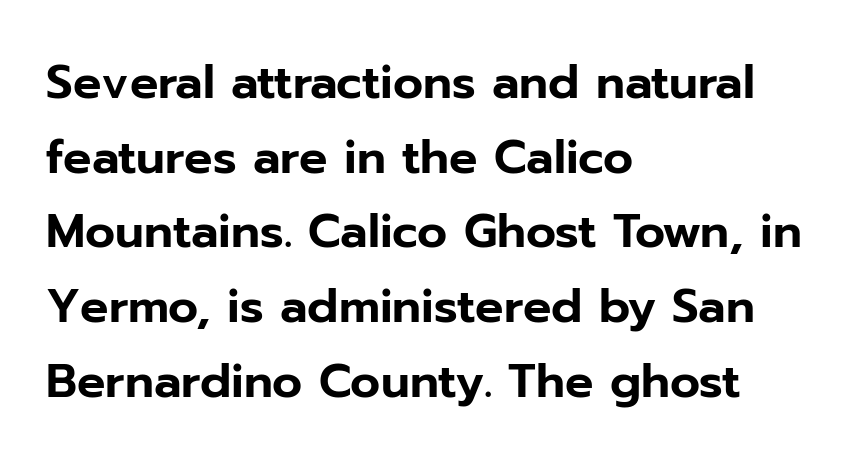
Inter-character spacing is left at the font's built-in metrics. Each line starts at the same left margin while the right side varies. The axis of the letterforms is exactly vertical. Regarding leading, the lines here are spaced in the standard way. Character widths vary here, with narrow letters taking less room than wide ones.
